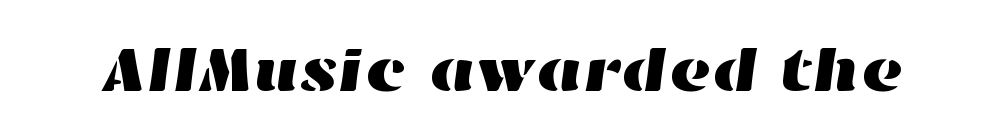
{"width": "wide", "stroke_contrast": "high", "x_height": "medium", "monospaced": "no", "underline": "no", "letter_spacing": "normal", "letter_spacing_em": 0.0, "glyph_px": 64}
